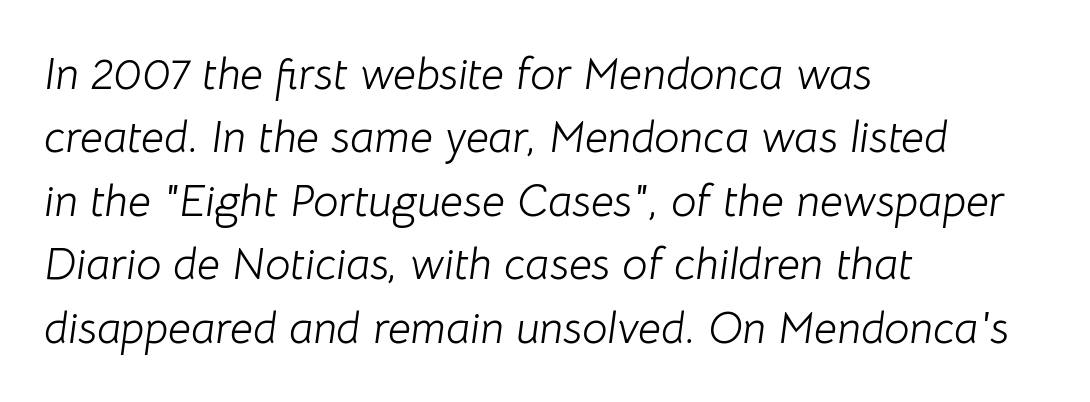
Q: Is the text bold? A: No.
Q: Is the text italic (slanted)? A: Yes, it leans right by about 8 degrees.
Q: Is the text underlined? A: No.
Q: How is the paragraph aligned? A: Left-aligned.
Q: Is the spacing between letters normal or unusually wide? A: Normal.
Q: Is the spacing between lines tight, normal or loose? A: Normal.
Q: Width (condensed, normal, or wide)? A: Normal.
Q: Stroke contrast? A: Low.
Q: x-height? A: Medium.
Q: Monospaced? A: No.
